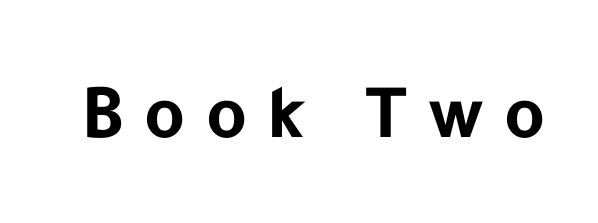
The image shows 78 px bold sans-serif type, upright; set unusually wide letter spacing (+0.26 em), not underlined; low stroke contrast and a medium x-height.
